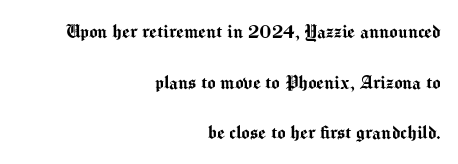
Q: Is the text italic (slanted)? A: No, it is upright.
Q: Is the text underlined? A: No.
Q: How is the paragraph aligned? A: Right-aligned.
Q: Is the spacing between letters normal or unusually wide? A: Normal.
Q: Is the spacing between lines tight, normal or loose? A: Loose.
